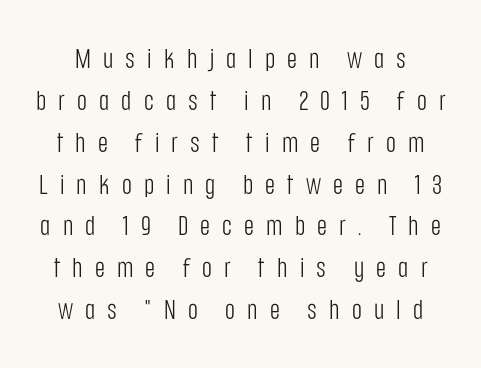
What's the leading like? Ordinary, nothing unusual. Characters remain perfectly vertical along every line. Spacing between characters has been opened up far beyond the box default. A light-to-regular cut is what we see here. Honestly, there is no underline to notice here at all.
